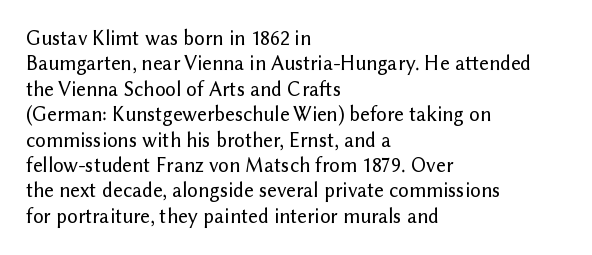
{"italic": "no", "underline": "no", "align": "left", "line_spacing_ratio": 1.21, "letter_spacing": "normal", "letter_spacing_em": 0.0, "glyph_px": 21}
